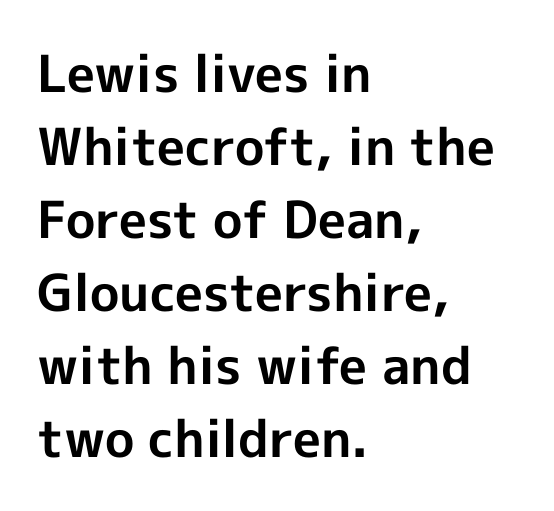
The image shows 51 px bold sans-serif type, upright; set left-aligned, normal line spacing (1.43x), normal letter spacing, not underlined; a medium x-height.
